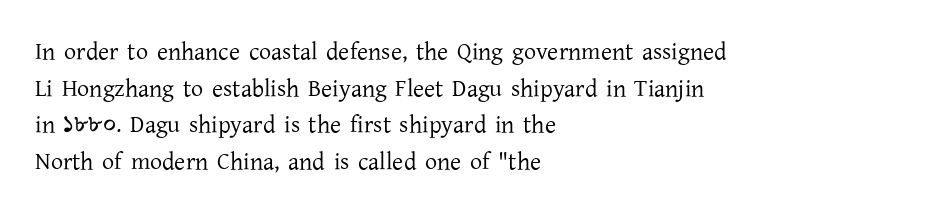
Q: Is the text bold? A: No.
Q: Is the text italic (slanted)? A: No, it is upright.
Q: Is the text underlined? A: No.
Q: How is the paragraph aligned? A: Left-aligned.
Q: Is the spacing between letters normal or unusually wide? A: Normal.
Q: Is the spacing between lines tight, normal or loose? A: Normal.
